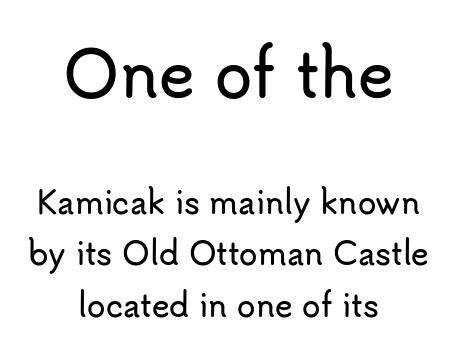
{"serif": "no", "italic": "no", "width": "normal", "stroke_contrast": "low", "x_height": "small", "monospaced": "no", "underline": "no", "align": "center", "line_spacing_ratio": 1.71, "letter_spacing": "normal", "letter_spacing_em": 0.0, "larger_block": "first", "size_ratio": 2.03, "glyph_px": 61}
